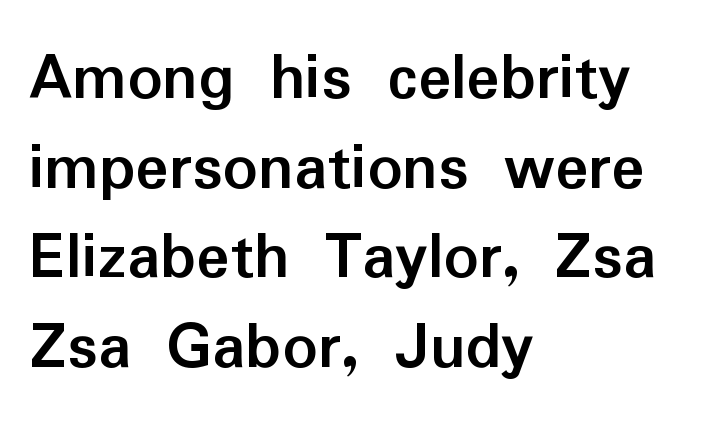
These lines are composed in type without serifs. The space directly below the letters is spotless. Visually the block forms a straight wall on the left and a jagged coastline on the right. Characters follow at the spacing the type designer built in. This is roman type, the default non-slanted kind.
